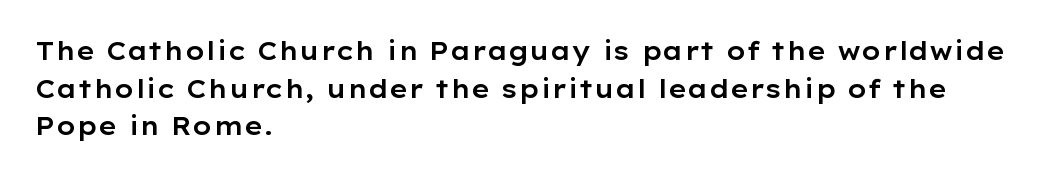
{"italic": "no", "underline": "no", "align": "left", "line_spacing": "normal", "line_spacing_ratio": 1.51, "letter_spacing": "normal", "letter_spacing_em": 0.0, "glyph_px": 25}
